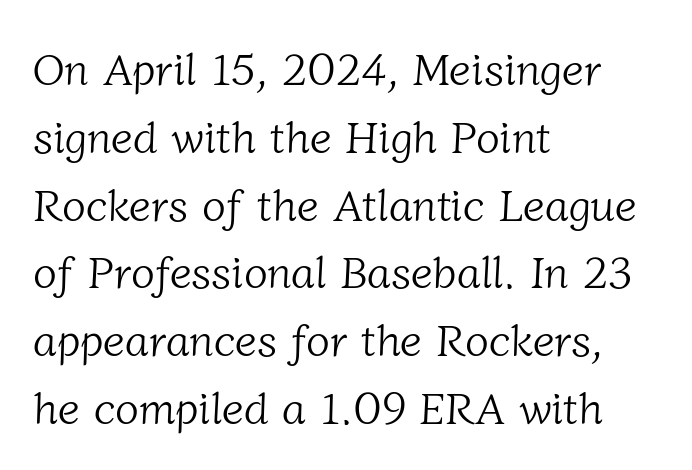
Q: Is the text bold? A: No.
Q: Is the typeface a serif or a sans-serif typeface? A: Serif.
Q: Is the text underlined? A: No.
Q: How is the paragraph aligned? A: Left-aligned.
Q: Is the spacing between letters normal or unusually wide? A: Normal.
Q: Is the spacing between lines tight, normal or loose? A: Normal.
Q: Width (condensed, normal, or wide)? A: Normal.
Q: Stroke contrast? A: Low.
Q: x-height? A: Medium.
Q: Monospaced? A: No.
